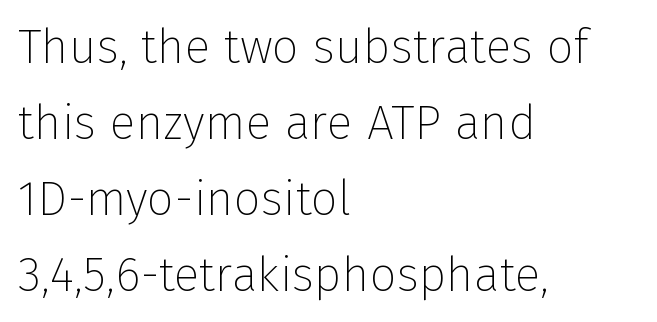
The image shows 48 px thin sans-serif type, upright; set left-aligned, normal line spacing (1.58x), normal letter spacing, not underlined; low stroke contrast and a medium x-height.
